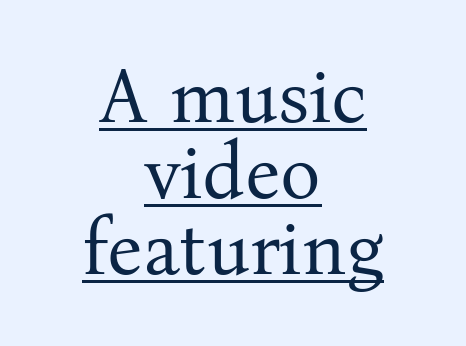
You could barely slide anything between these rows. A baseline rule has been typeset under these characters. The lettering holds an erect, upright posture throughout. These lines are rendered in a variable-pitch font.
